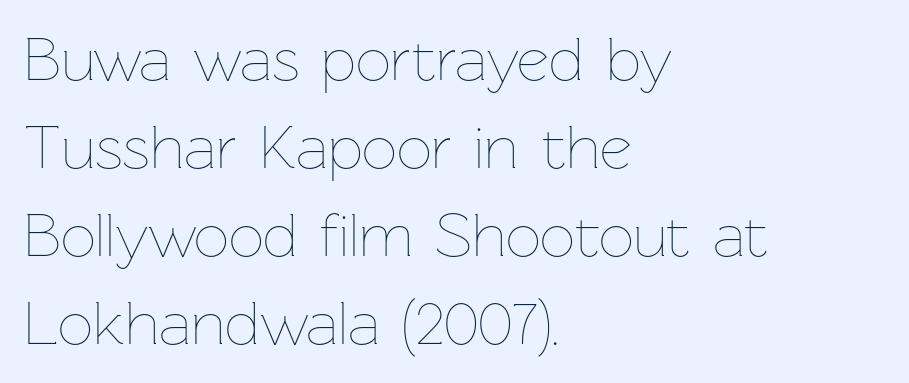
Q: Is the text bold? A: No.
Q: Is the text italic (slanted)? A: No, it is upright.
Q: Is the text underlined? A: No.
Q: How is the paragraph aligned? A: Left-aligned.
Q: Is the spacing between letters normal or unusually wide? A: Normal.
Q: Is the spacing between lines tight, normal or loose? A: Normal.
Q: Width (condensed, normal, or wide)? A: Normal.
Q: Stroke contrast? A: Low.
Q: x-height? A: Medium.
Q: Monospaced? A: No.
